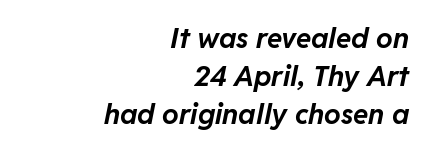
The lettering tilts uniformly, giving the passage an italic look. If you drew a ruler down the right edge, every line would touch it. Glance below the letters and you will spot only blank space. Standard letterfit; no display-style spreading of the glyphs.
